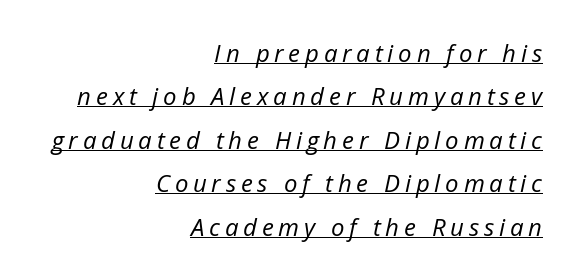
{"italic": "yes", "lean": "right", "slant_degrees": 12, "bold": "no", "underline": "yes", "align": "right", "line_spacing_ratio": 1.81, "letter_spacing": "wide", "letter_spacing_em": 0.2, "glyph_px": 24}
